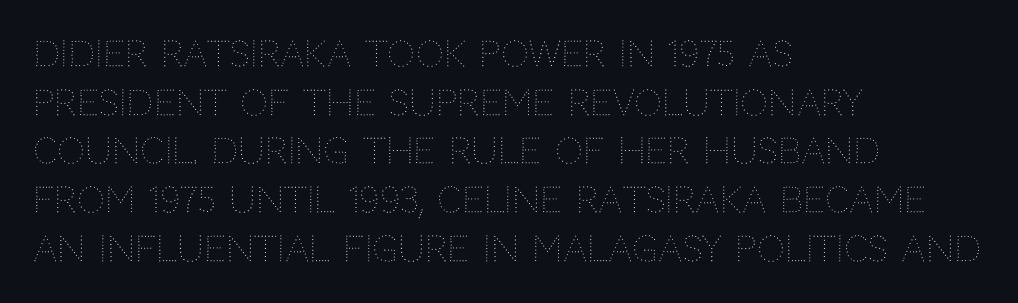
Q: Is the text bold? A: No.
Q: Is the text italic (slanted)? A: No, it is upright.
Q: Is the text underlined? A: No.
Q: How is the paragraph aligned? A: Left-aligned.
Q: Is the spacing between letters normal or unusually wide? A: Normal.
Q: Is the spacing between lines tight, normal or loose? A: Normal.
Q: Width (condensed, normal, or wide)? A: Normal.
Q: Stroke contrast? A: Medium.
Q: x-height? A: Large.
Q: Monospaced? A: No.
